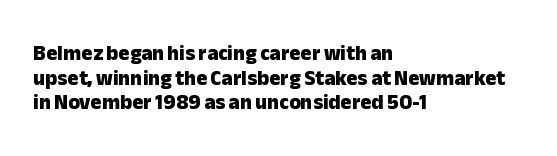
Q: Is the text bold? A: Yes.
Q: Is the text italic (slanted)? A: No, it is upright.
Q: Is the text underlined? A: No.
Q: How is the paragraph aligned? A: Left-aligned.
Q: Is the spacing between letters normal or unusually wide? A: Normal.
